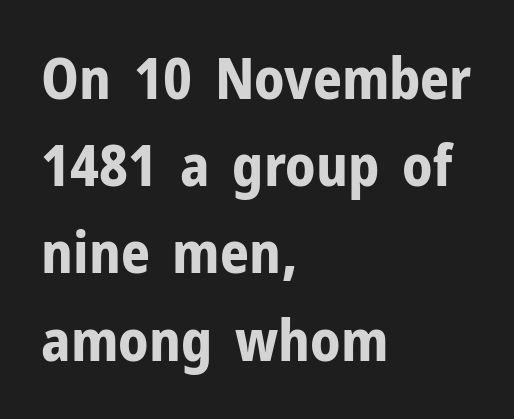
{"serif": "no", "italic": "no", "bold": "yes", "weight": "bold", "width": "normal", "stroke_contrast": "low", "x_height": "medium", "monospaced": "no", "underline": "no", "align": "left", "line_spacing": "normal", "line_spacing_ratio": 1.53, "letter_spacing": "normal", "letter_spacing_em": 0.0, "glyph_px": 57}
